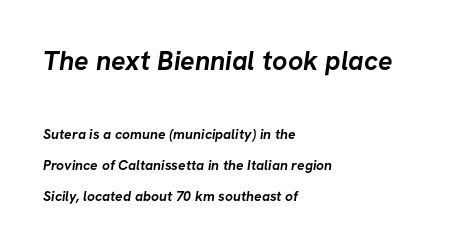
{"bold": "yes", "underline": "no", "align": "left", "line_spacing": "loose", "line_spacing_ratio": 2.23, "letter_spacing": "normal", "letter_spacing_em": 0.0, "larger_block": "first", "size_ratio": 1.93, "glyph_px": 27}
